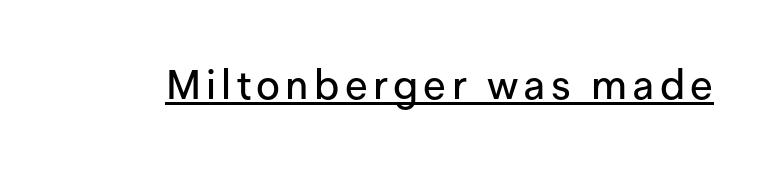
Q: Is the text italic (slanted)? A: No, it is upright.
Q: Is the typeface a serif or a sans-serif typeface? A: Sans-serif.
Q: Is the text underlined? A: Yes.
Q: Width (condensed, normal, or wide)? A: Normal.
Q: Stroke contrast? A: Low.
Q: x-height? A: Medium.
Q: Monospaced? A: No.
